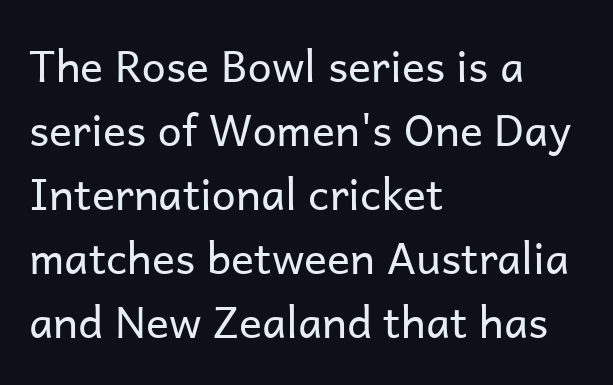
{"serif": "no", "italic": "no", "bold": "no", "weight": "regular", "width": "normal", "stroke_contrast": "low", "x_height": "medium", "monospaced": "no", "underline": "no", "align": "left", "line_spacing": "normal", "line_spacing_ratio": 1.49, "letter_spacing": "normal", "letter_spacing_em": 0.0, "glyph_px": 43}
